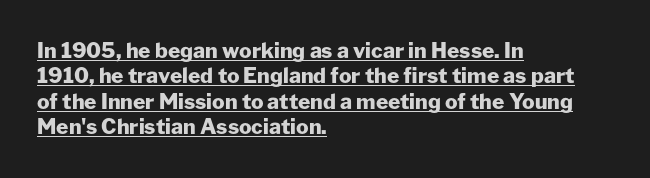
Strokes here are thick enough to call this a true bold. Underlined type. All the whitespace from short lines collects on the right. The passage shown has conventional tracking throughout. Upright lettering throughout.
